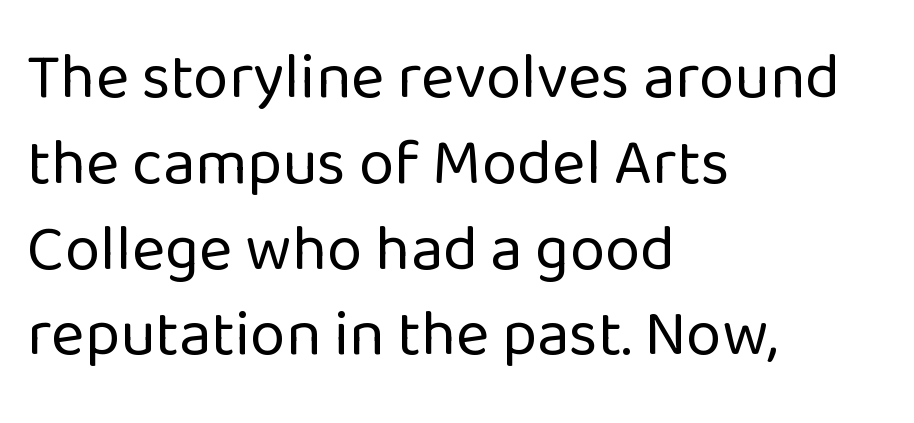
The image shows 64 px regular-weight sans-serif type, upright; set left-aligned, normal line spacing (1.34x), normal letter spacing, not underlined; low stroke contrast and a medium x-height.
